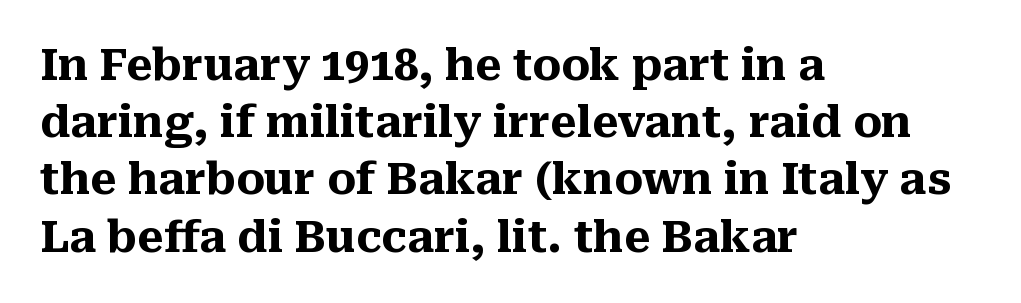
Q: Is the text bold? A: Yes.
Q: Is the text italic (slanted)? A: No, it is upright.
Q: Is the typeface a serif or a sans-serif typeface? A: Serif.
Q: Is the text underlined? A: No.
Q: How is the paragraph aligned? A: Left-aligned.
Q: Is the spacing between letters normal or unusually wide? A: Normal.
Q: Is the spacing between lines tight, normal or loose? A: Normal.
Q: Width (condensed, normal, or wide)? A: Normal.
Q: Stroke contrast? A: Medium.
Q: x-height? A: Medium.
Q: Monospaced? A: No.
